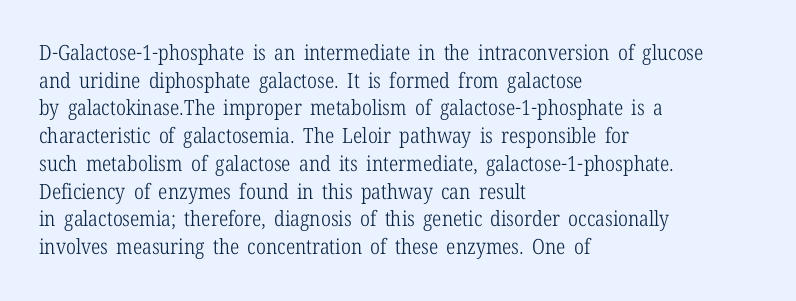
Every stem runs plumb, perpendicular to the baseline. Leftover space on each line is placed entirely after the last word. Check the space under the baseline: it is left empty. This reads as an unemphasized weight, regular at the heaviest. Caption: standard tracking, unaltered.
